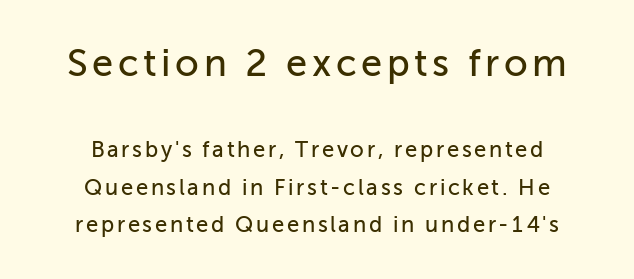
To sum up the face: it is a sans, with no serifs. Alignment: centered. Does the lettering tilt? It doesn't — this is upright. Size contrast runs from large at the top to small at the bottom. Check under the words: just untouched page.
